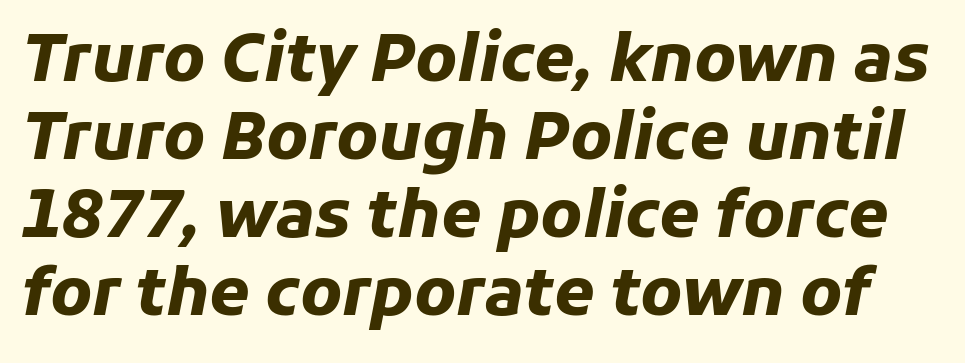
Think of a printed novel: that variable character pitch is what you see here. Only glyphs here, with clear space below each row. The glyphs have the mass of a bold cut. Does the lettering tilt? It does — this is italic. Spacing between characters is what you'd get straight out of the box.
